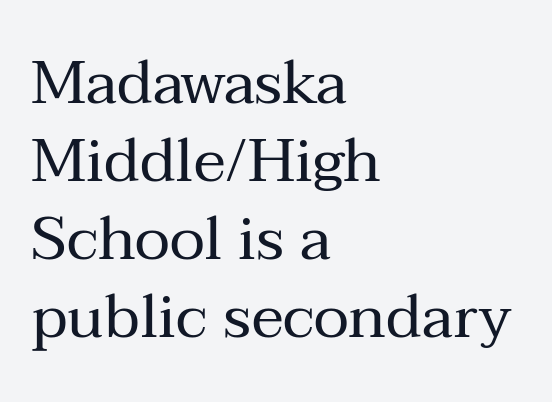
The image shows 61 px regular-weight serif type, upright; set left-aligned, normal line spacing (1.28x), normal letter spacing, not underlined; medium stroke contrast and a medium x-height.
